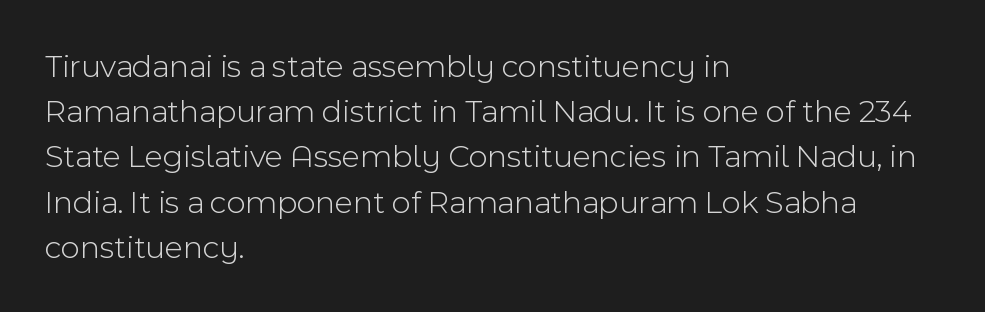
Q: Is the text bold? A: No.
Q: Is the text italic (slanted)? A: No, it is upright.
Q: Is the typeface a serif or a sans-serif typeface? A: Sans-serif.
Q: Is the text underlined? A: No.
Q: How is the paragraph aligned? A: Left-aligned.
Q: Is the spacing between letters normal or unusually wide? A: Normal.
Q: Is the spacing between lines tight, normal or loose? A: Normal.
Q: Width (condensed, normal, or wide)? A: Normal.
Q: x-height? A: Medium.
Q: Monospaced? A: No.
